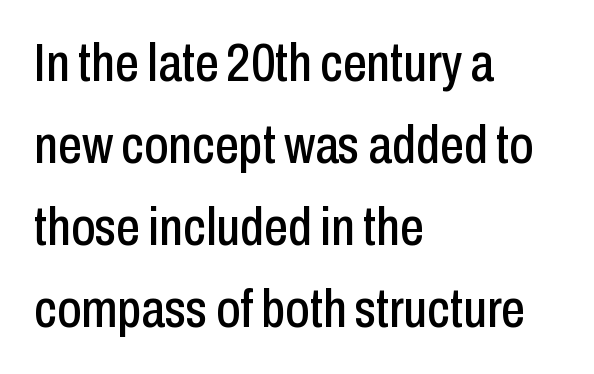
{"serif": "no", "italic": "no", "width": "condensed", "stroke_contrast": "low", "x_height": "medium", "monospaced": "no", "underline": "no", "align": "left", "line_spacing": "normal", "line_spacing_ratio": 1.55, "letter_spacing": "normal", "letter_spacing_em": 0.0, "glyph_px": 53}
